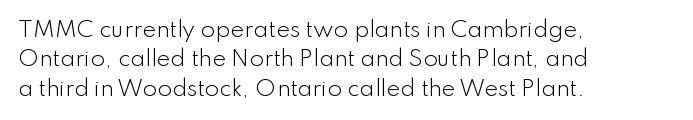
A clean baseline with only descenders dipping below it. If you drew a line through each stem, it would be perfectly vertical. Honestly, the row spacing looks completely unremarkable. Is this a heavy cut? Hardly; it is regular or lighter.
